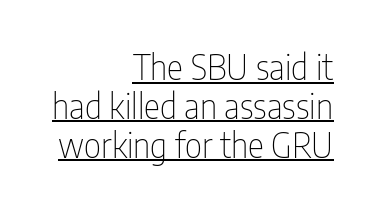
Q: Is the text bold? A: No.
Q: Is the text italic (slanted)? A: No, it is upright.
Q: Is the typeface a serif or a sans-serif typeface? A: Sans-serif.
Q: Is the text underlined? A: Yes.
Q: How is the paragraph aligned? A: Right-aligned.
Q: Is the spacing between letters normal or unusually wide? A: Normal.
Q: Is the spacing between lines tight, normal or loose? A: Tight.
Q: Width (condensed, normal, or wide)? A: Condensed.
Q: Stroke contrast? A: Low.
Q: x-height? A: Medium.
Q: Monospaced? A: No.
